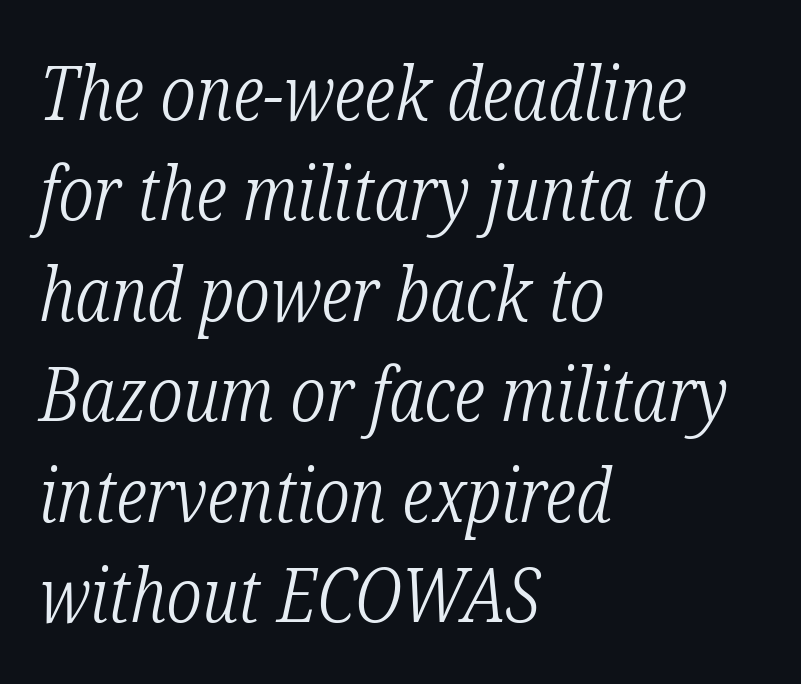
Varying glyph widths throughout — classic text-font behaviour. The horizontal fit of the characters is conventional and even. This sample is left-justified, so line endings fall wherever the words run out. The font is comparable to plain body text, perhaps lighter. The specimen reads as italic at a glance.
